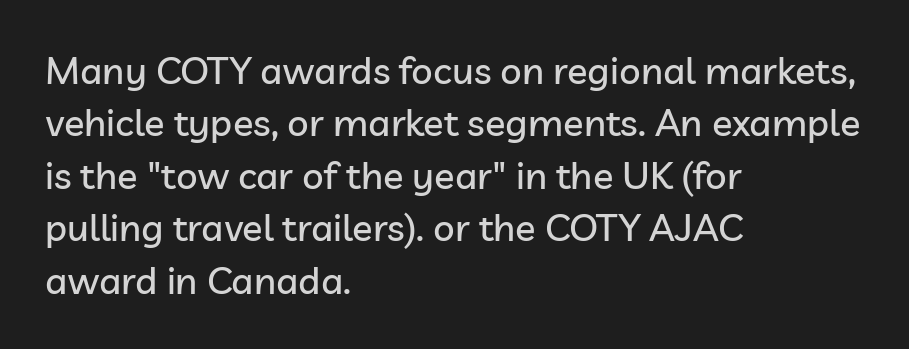
Q: Is the text italic (slanted)? A: No, it is upright.
Q: Is the typeface a serif or a sans-serif typeface? A: Sans-serif.
Q: Is the text underlined? A: No.
Q: How is the paragraph aligned? A: Left-aligned.
Q: Is the spacing between letters normal or unusually wide? A: Normal.
Q: Is the spacing between lines tight, normal or loose? A: Normal.
Q: Width (condensed, normal, or wide)? A: Normal.
Q: Stroke contrast? A: Low.
Q: x-height? A: Medium.
Q: Monospaced? A: No.
